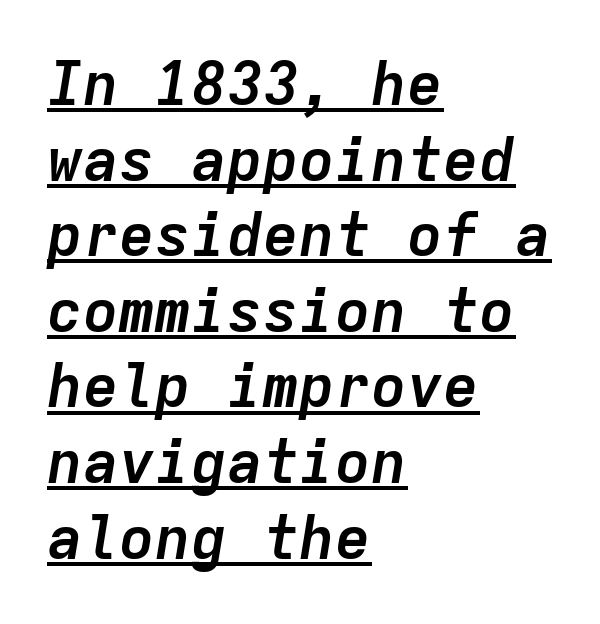
Q: Is the text bold? A: Yes.
Q: Is the text italic (slanted)? A: Yes, it leans right by about 9 degrees.
Q: Is the text underlined? A: Yes.
Q: How is the paragraph aligned? A: Left-aligned.
Q: Is the spacing between letters normal or unusually wide? A: Normal.
Q: Is the spacing between lines tight, normal or loose? A: Normal.
Q: Width (condensed, normal, or wide)? A: Normal.
Q: Stroke contrast? A: Low.
Q: x-height? A: Medium.
Q: Monospaced? A: Yes.
